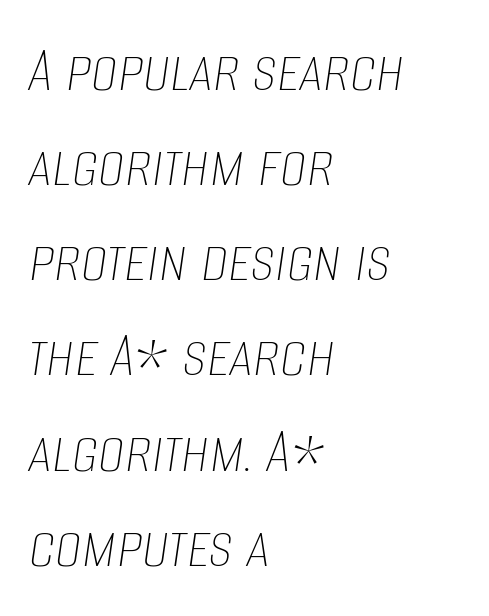
{"italic": "yes", "lean": "right", "slant_degrees": 8, "bold": "no", "weight": "thin", "width": "condensed", "stroke_contrast": "low", "x_height": "large", "monospaced": "no", "underline": "no", "align": "left", "line_spacing": "normal", "line_spacing_ratio": 1.42, "letter_spacing": "normal", "letter_spacing_em": 0.0, "glyph_px": 67}
